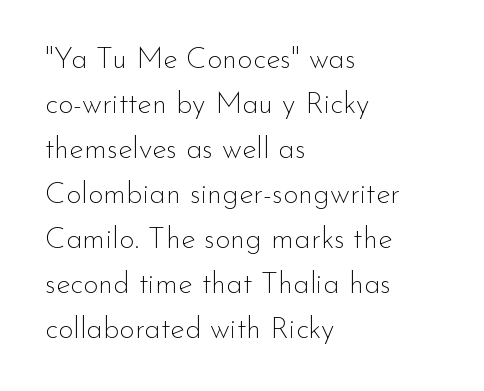
The font's upright variant was chosen for this text. Each letter keeps its own natural width here, so spacing adapts to shape. The font sits on the lighter half of the weight spectrum, regular included. Each word holds together tightly as a unit, with standard inter-letter gaps. Check the space under the baseline: it is left empty.
